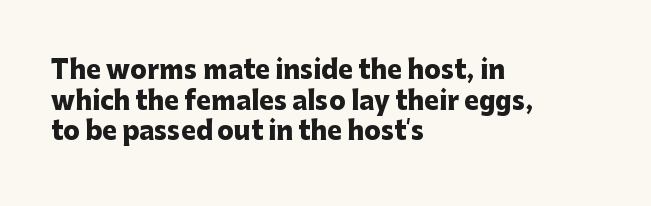
Q: Is the text bold? A: Yes.
Q: Is the text italic (slanted)? A: No, it is upright.
Q: Is the text underlined? A: No.
Q: How is the paragraph aligned? A: Left-aligned.
Q: Is the spacing between letters normal or unusually wide? A: Normal.
